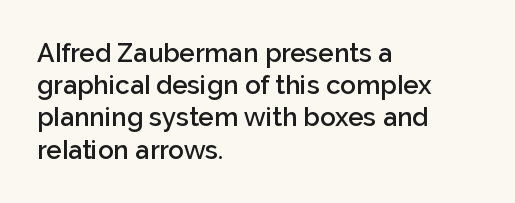
{"italic": "no", "bold": "semi", "underline": "no", "align": "left", "line_spacing_ratio": 1.24, "letter_spacing": "normal", "letter_spacing_em": 0.0, "glyph_px": 26}
